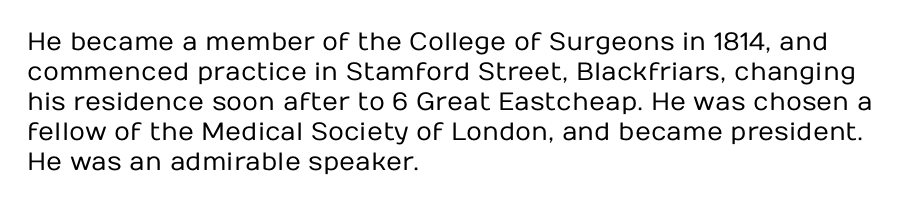
{"italic": "no", "bold": "no", "underline": "no", "align": "left", "line_spacing_ratio": 1.2, "letter_spacing": "normal", "letter_spacing_em": 0.0, "glyph_px": 25}
